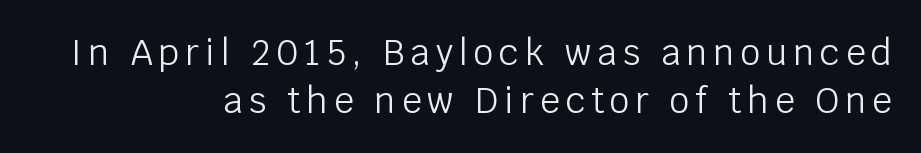
Q: Is the text bold? A: No.
Q: Is the text italic (slanted)? A: No, it is upright.
Q: Is the typeface a serif or a sans-serif typeface? A: Sans-serif.
Q: Is the text underlined? A: No.
Q: How is the paragraph aligned? A: Right-aligned.
Q: Is the spacing between lines tight, normal or loose? A: Normal.
Q: Width (condensed, normal, or wide)? A: Normal.
Q: Stroke contrast? A: Low.
Q: x-height? A: Large.
Q: Monospaced? A: No.
